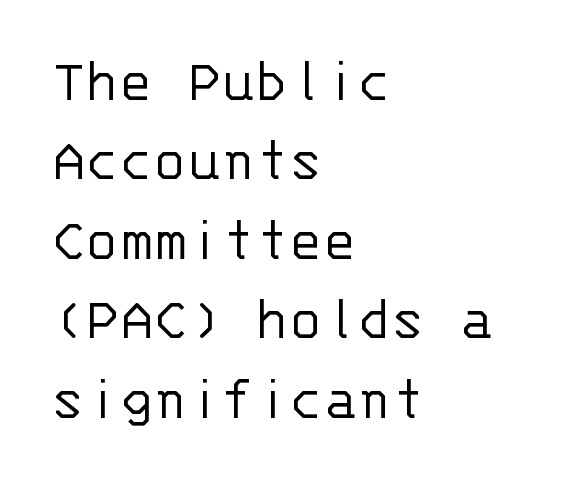
In terms of letterspacing, this is plain default setting. Looks like terminal output: every glyph gets an equal slot. Casual observation: everything's shoved over to the left. The typography opts for an upright posture over an oblique one. Interline gaps are of average width in this sample.
